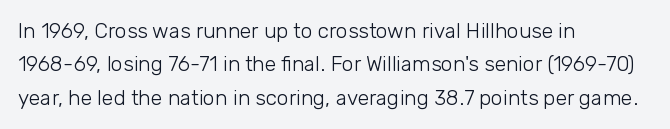
How would I describe the line gaps? Plain and ordinary. Weight: in the light-to-regular range. The type is set solid horizontally, with unmodified tracking. The lines are quadded left.
